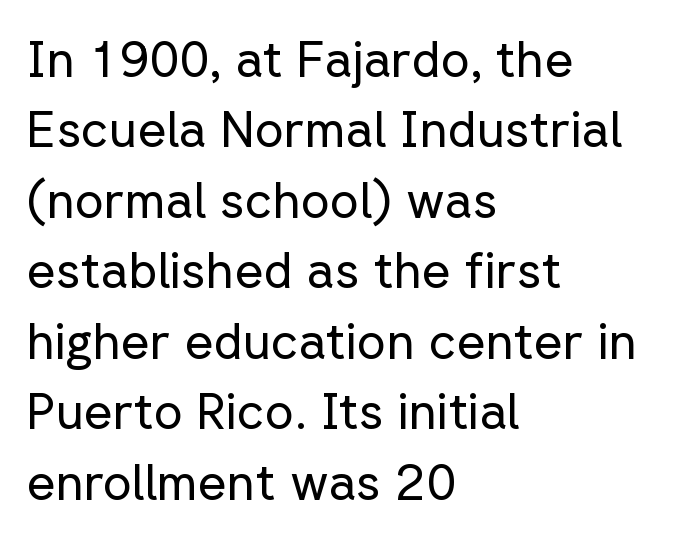
Q: Is the text bold? A: No.
Q: Is the text italic (slanted)? A: No, it is upright.
Q: Is the typeface a serif or a sans-serif typeface? A: Sans-serif.
Q: Is the text underlined? A: No.
Q: How is the paragraph aligned? A: Left-aligned.
Q: Is the spacing between letters normal or unusually wide? A: Normal.
Q: Is the spacing between lines tight, normal or loose? A: Normal.
Q: Width (condensed, normal, or wide)? A: Normal.
Q: Stroke contrast? A: Low.
Q: x-height? A: Medium.
Q: Monospaced? A: No.
